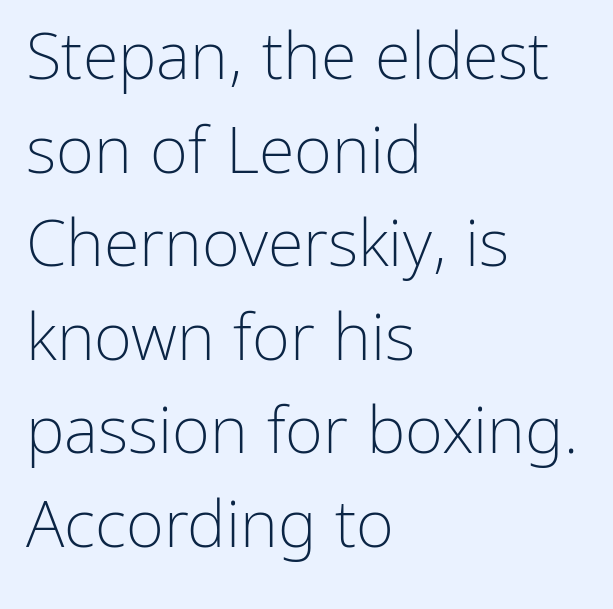
{"serif": "no", "italic": "no", "bold": "no", "weight": "light", "width": "normal", "stroke_contrast": "low", "x_height": "medium", "monospaced": "no", "underline": "no", "align": "left", "line_spacing": "normal", "line_spacing_ratio": 1.44, "letter_spacing": "normal", "letter_spacing_em": 0.0, "glyph_px": 65}
